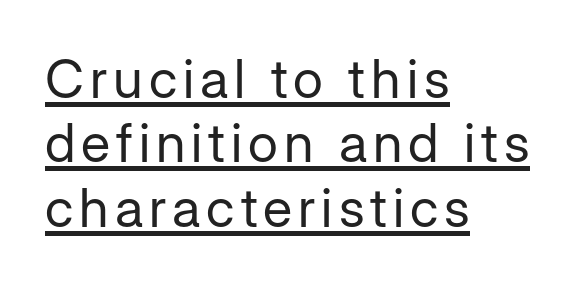
Q: Is the text bold? A: No.
Q: Is the text italic (slanted)? A: No, it is upright.
Q: Is the typeface a serif or a sans-serif typeface? A: Sans-serif.
Q: Is the text underlined? A: Yes.
Q: How is the paragraph aligned? A: Left-aligned.
Q: Width (condensed, normal, or wide)? A: Normal.
Q: Stroke contrast? A: Low.
Q: x-height? A: Medium.
Q: Monospaced? A: No.
